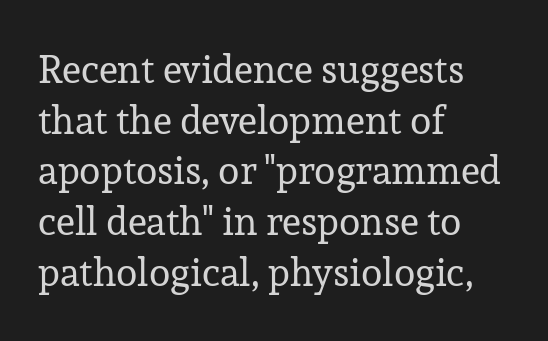
{"serif": "yes", "italic": "no", "bold": "no", "weight": "regular", "width": "normal", "stroke_contrast": "low", "x_height": "medium", "monospaced": "no", "underline": "no", "align": "left", "line_spacing": "normal", "line_spacing_ratio": 1.3, "letter_spacing": "normal", "letter_spacing_em": 0.0, "glyph_px": 39}
